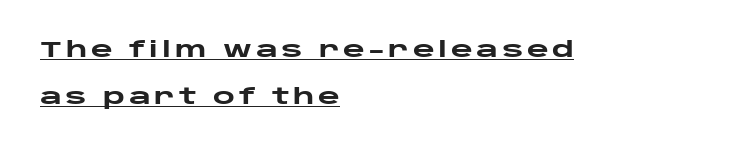
Q: Is the text bold? A: Yes.
Q: Is the text italic (slanted)? A: No, it is upright.
Q: Is the text underlined? A: Yes.
Q: How is the paragraph aligned? A: Left-aligned.
Q: Is the spacing between lines tight, normal or loose? A: Loose.
